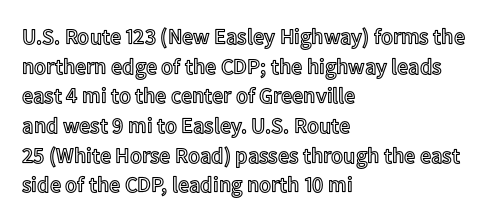
{"italic": "no", "underline": "no", "align": "left", "line_spacing": "normal", "line_spacing_ratio": 1.35, "letter_spacing": "normal", "letter_spacing_em": 0.0, "glyph_px": 22}
